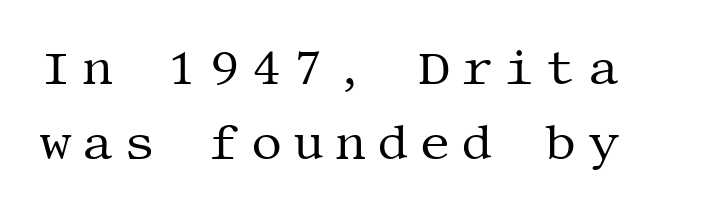
{"serif": "yes", "italic": "no", "bold": "no", "weight": "regular", "width": "normal", "stroke_contrast": "medium", "x_height": "large", "underline": "no", "align": "left", "line_spacing": "normal", "line_spacing_ratio": 1.53, "letter_spacing": "wide", "letter_spacing_em": 0.22, "glyph_px": 49}
